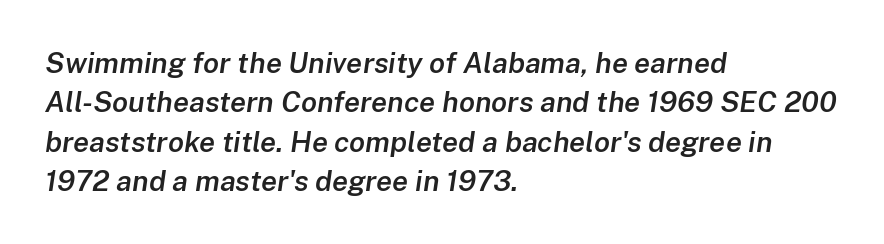
{"italic": "yes", "lean": "right", "slant_degrees": 8, "bold": "semi", "weight": "semibold", "width": "normal", "stroke_contrast": "low", "x_height": "medium", "monospaced": "no", "underline": "no", "align": "left", "line_spacing": "normal", "line_spacing_ratio": 1.36, "letter_spacing": "normal", "letter_spacing_em": 0.0, "glyph_px": 29}
